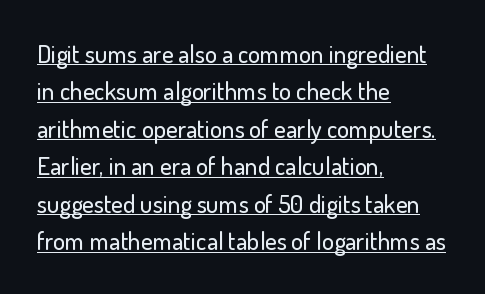
The image shows 25 px text type, upright; set left-aligned, normal line spacing (1.5x), normal letter spacing, underlined.
